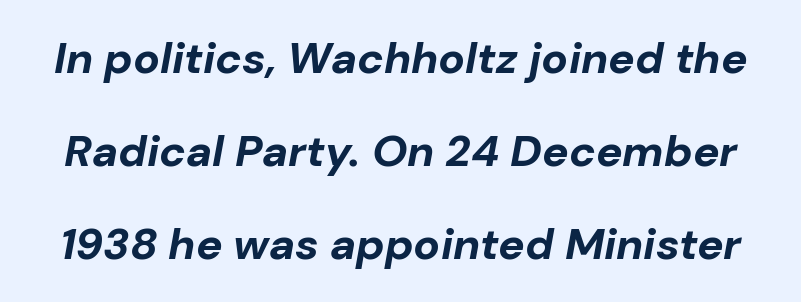
{"italic": "yes", "lean": "right", "slant_degrees": 10, "bold": "yes", "weight": "bold", "width": "normal", "stroke_contrast": "low", "x_height": "medium", "monospaced": "no", "underline": "no", "line_spacing": "loose", "line_spacing_ratio": 2.11, "letter_spacing": "normal", "letter_spacing_em": 0.0, "glyph_px": 44}
